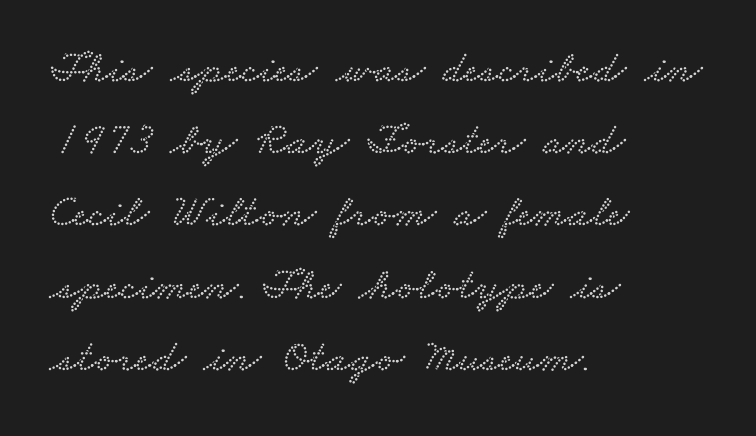
Q: Is the typeface a serif or a sans-serif typeface? A: Serif.
Q: Is the text underlined? A: No.
Q: How is the paragraph aligned? A: Left-aligned.
Q: Is the spacing between letters normal or unusually wide? A: Normal.
Q: Is the spacing between lines tight, normal or loose? A: Normal.
Q: Width (condensed, normal, or wide)? A: Wide.
Q: Stroke contrast? A: Low.
Q: x-height? A: Small.
Q: Monospaced? A: No.
